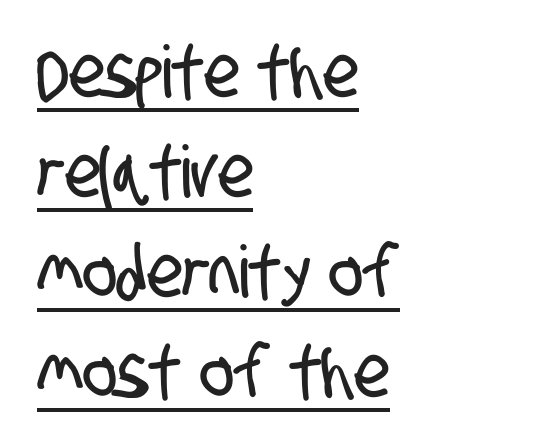
{"serif": "no", "width": "condensed", "stroke_contrast": "low", "x_height": "large", "monospaced": "no", "underline": "yes", "align": "left", "line_spacing": "normal", "line_spacing_ratio": 1.39, "letter_spacing": "normal", "letter_spacing_em": 0.0, "glyph_px": 72}
